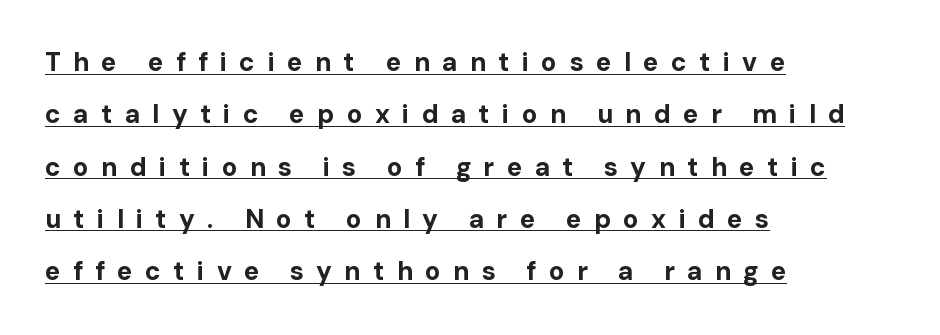
This sample uses expanded letter spacing, leaving extra air between glyphs. The font's upright variant was chosen for this text. Glance below the letters and you will spot a drawn line. Line starts are locked; line ends wander. A dark, heavy texture on the line: the type is bold. One glance says open: line gaps are wider than usual.
